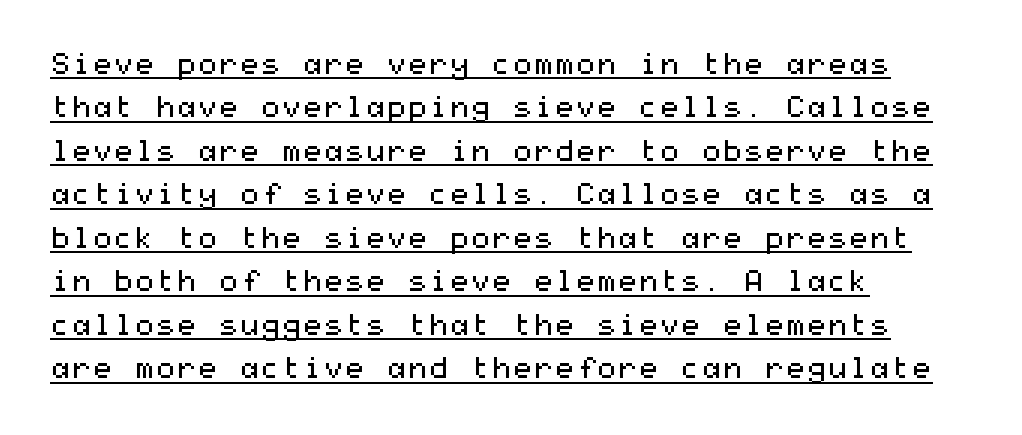
Q: Is the text bold? A: No.
Q: Is the text italic (slanted)? A: No, it is upright.
Q: Is the typeface a serif or a sans-serif typeface? A: Sans-serif.
Q: Is the text underlined? A: Yes.
Q: How is the paragraph aligned? A: Left-aligned.
Q: Is the spacing between letters normal or unusually wide? A: Normal.
Q: Is the spacing between lines tight, normal or loose? A: Normal.
Q: Width (condensed, normal, or wide)? A: Wide.
Q: Stroke contrast? A: Medium.
Q: x-height? A: Medium.
